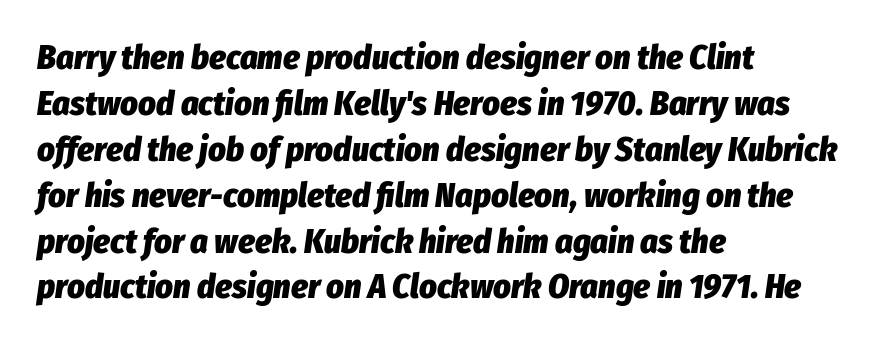
{"italic": "yes", "lean": "right", "slant_degrees": 8, "bold": "yes", "weight": "heavy", "width": "condensed", "stroke_contrast": "low", "x_height": "medium", "monospaced": "no", "underline": "no", "align": "left", "line_spacing": "normal", "line_spacing_ratio": 1.35, "letter_spacing": "normal", "letter_spacing_em": 0.0, "glyph_px": 34}
